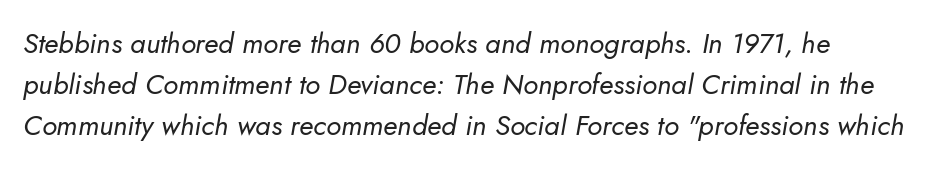
The image shows 28 px regular-weight type, italic (leaning right); set left-aligned, normal line spacing (1.47x), normal letter spacing, not underlined; low stroke contrast and a small x-height.
